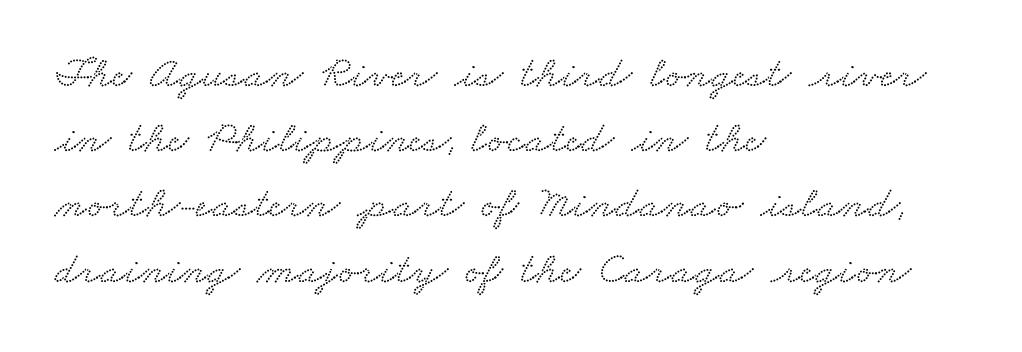
Q: Is the text underlined? A: No.
Q: How is the paragraph aligned? A: Left-aligned.
Q: Is the spacing between letters normal or unusually wide? A: Normal.
Q: Is the spacing between lines tight, normal or loose? A: Normal.
Q: Width (condensed, normal, or wide)? A: Wide.
Q: Stroke contrast? A: Low.
Q: x-height? A: Small.
Q: Monospaced? A: No.
